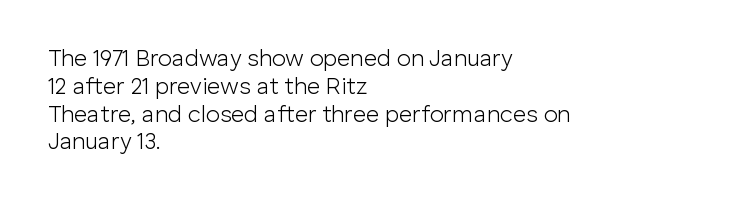
Italic: no, the glyphs are upright roman. Typeset ragged right — the left edge is the straight one. The gaps between neighbouring characters are ordinary and unremarkable. No letter is thick-stroked: the sample isn't bold. Lines of text with bare space underneath.
